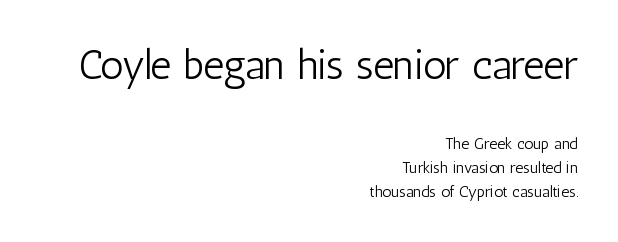
Typeset ragged left — the right edge is the straight one. Decoration check: the copy has no underline. The type is set solid horizontally, with unmodified tracking. Each new line begins a customary step beneath the previous one.
